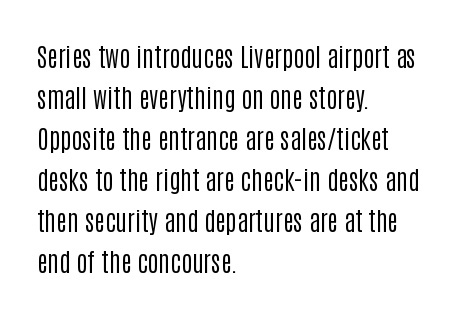
{"italic": "no", "bold": "no", "underline": "no", "align": "left", "line_spacing": "normal", "line_spacing_ratio": 1.58, "letter_spacing": "normal", "letter_spacing_em": 0.0, "glyph_px": 26}
